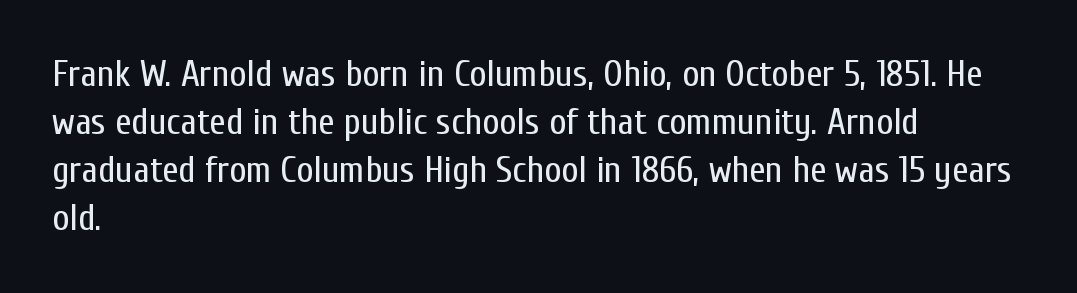
{"serif": "no", "italic": "no", "bold": "no", "weight": "regular", "width": "condensed", "stroke_contrast": "low", "x_height": "medium", "monospaced": "no", "underline": "no", "align": "left", "line_spacing": "normal", "line_spacing_ratio": 1.3, "letter_spacing": "normal", "letter_spacing_em": 0.0, "glyph_px": 37}
